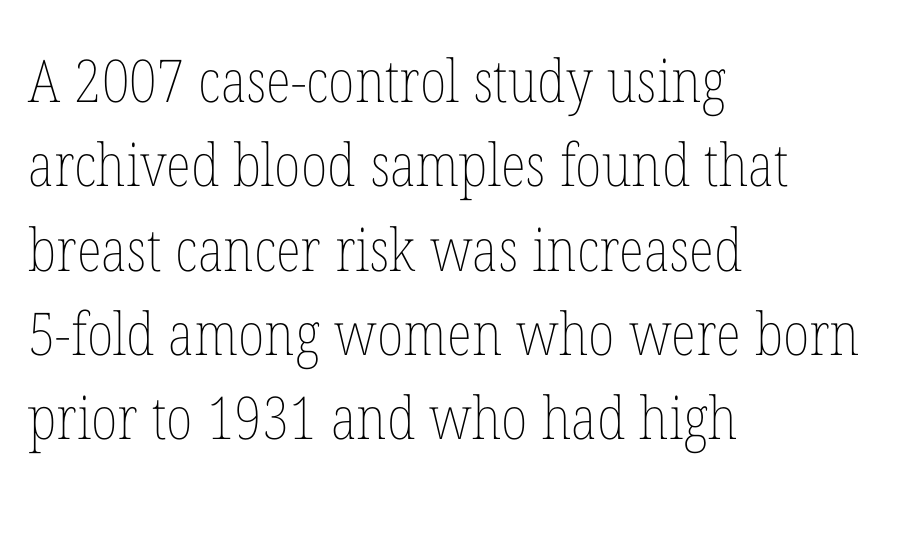
{"italic": "no", "bold": "no", "weight": "thin", "width": "condensed", "stroke_contrast": "low", "x_height": "medium", "monospaced": "no", "underline": "no", "align": "left", "line_spacing": "normal", "line_spacing_ratio": 1.43, "letter_spacing": "normal", "letter_spacing_em": 0.0, "glyph_px": 59}
